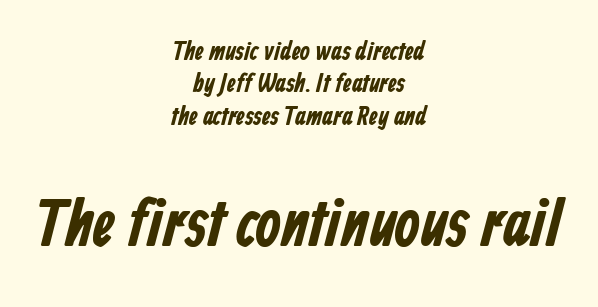
Q: Is the text bold? A: Yes.
Q: Is the typeface a serif or a sans-serif typeface? A: Sans-serif.
Q: Is the text underlined? A: No.
Q: How is the paragraph aligned? A: Centered.
Q: Is the spacing between letters normal or unusually wide? A: Normal.
Q: Is the spacing between lines tight, normal or loose? A: Normal.
Q: Which block of text is set in a larger size, the first (top) or the second (bottom)? A: The second (bottom) one.
Q: Width (condensed, normal, or wide)? A: Condensed.
Q: Stroke contrast? A: Low.
Q: x-height? A: Medium.
Q: Monospaced? A: No.
